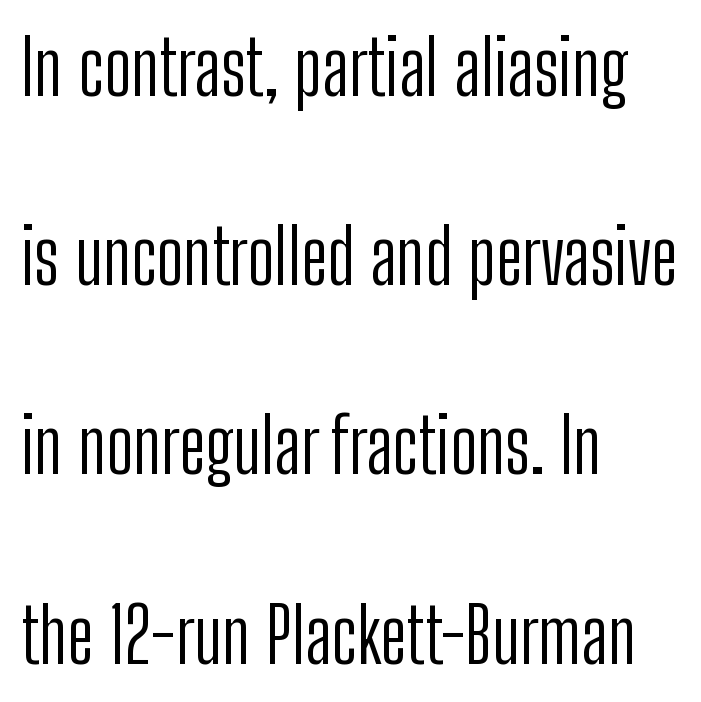
{"serif": "no", "italic": "no", "bold": "no", "weight": "light", "width": "condensed", "stroke_contrast": "low", "x_height": "medium", "monospaced": "no", "underline": "no", "align": "left", "line_spacing": "loose", "line_spacing_ratio": 2.49, "letter_spacing": "normal", "letter_spacing_em": 0.0, "glyph_px": 76}
